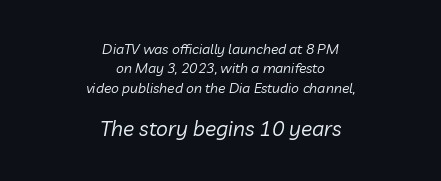
There's an unmistakable incline to the writing here. Evenly set lines give the paragraph a standard silhouette. This is not heavy type; no bold has been used. The block sitting lower on the canvas is the one with enlarged characters.
